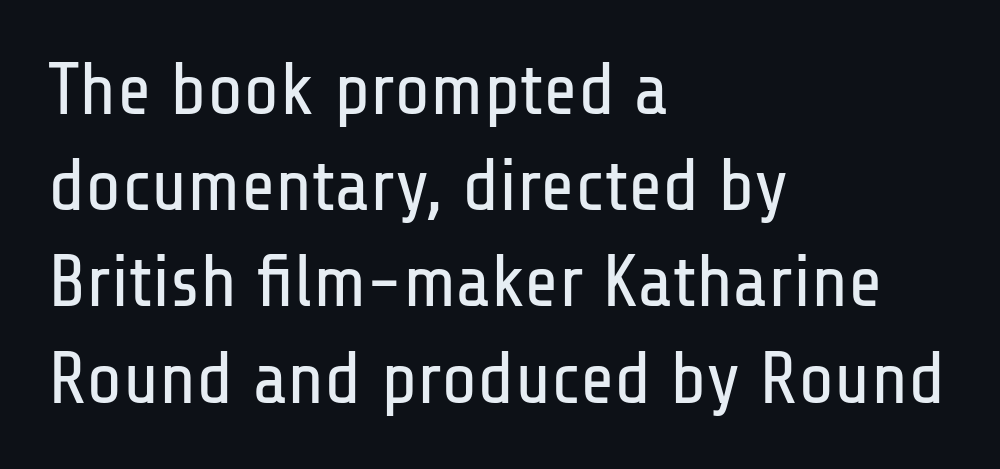
The image shows 74 px regular-weight, condensed sans-serif type, upright; set left-aligned, normal line spacing (1.3x), normal letter spacing, not underlined; low stroke contrast and a medium x-height.
